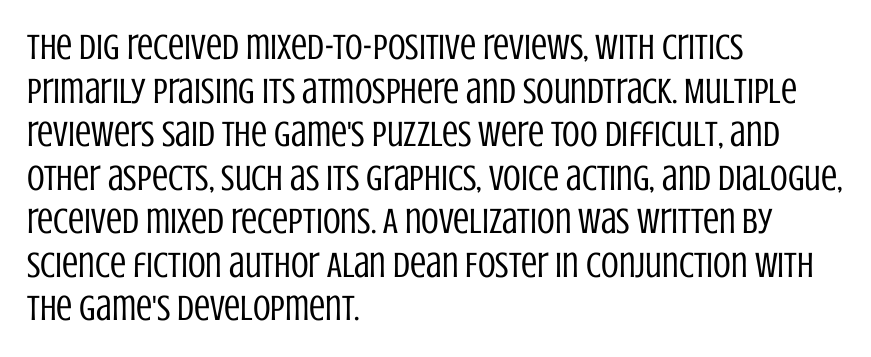
Ink coverage per letter is moderate at most. The face used here is proportionally spaced, like ordinary book or web type. The type sits square on the baseline with zero lean. The rag falls on the right side of this text block. Regarding serifs, this sample does without them. The passage shown is not underscored anywhere.
